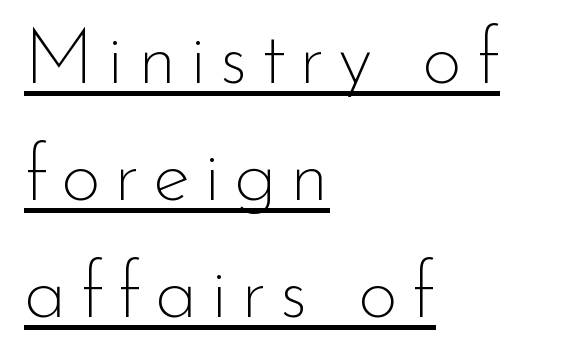
{"serif": "no", "italic": "no", "bold": "no", "weight": "thin", "width": "normal", "stroke_contrast": "low", "x_height": "small", "monospaced": "no", "underline": "yes", "align": "left", "line_spacing": "normal", "line_spacing_ratio": 1.5, "glyph_px": 78}
